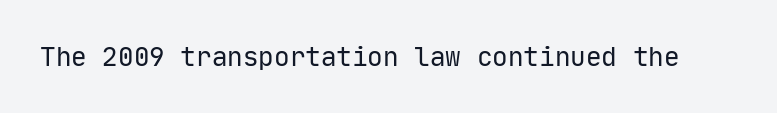
{"italic": "no", "bold": "no", "underline": "no", "letter_spacing": "normal", "letter_spacing_em": 0.0, "glyph_px": 26}
